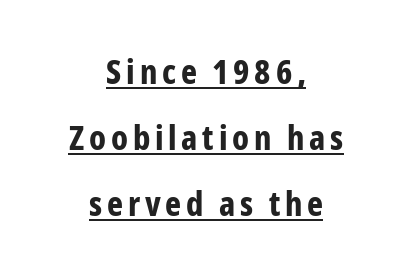
{"serif": "no", "italic": "no", "bold": "yes", "weight": "bold", "width": "condensed", "stroke_contrast": "low", "x_height": "medium", "monospaced": "no", "underline": "yes", "align": "center", "line_spacing": "loose", "line_spacing_ratio": 1.94, "glyph_px": 34}
